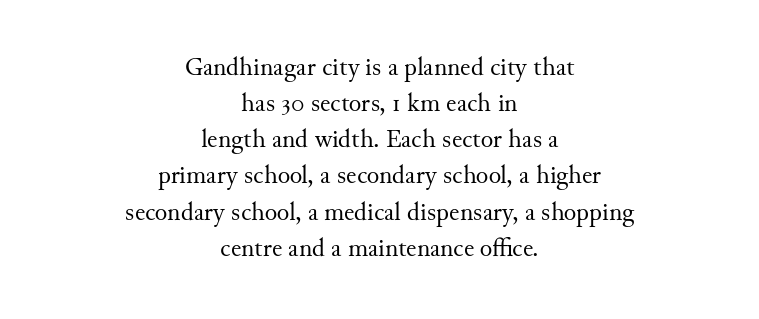
Interline gaps are of average width in this sample. The gap between lines stays unmarked. The paragraph shown floats in the horizontal middle. Posture: straight, roman, zero tilt. Stroke thickness stays within the range of a standard reading face or lighter. The gaps between neighbouring characters are ordinary and unremarkable.
